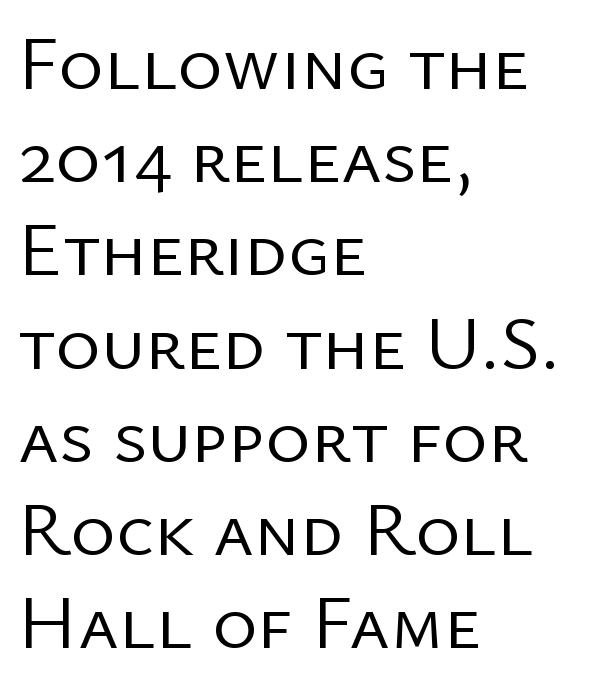
Q: Is the text bold? A: No.
Q: Is the text italic (slanted)? A: No, it is upright.
Q: Is the typeface a serif or a sans-serif typeface? A: Sans-serif.
Q: Is the text underlined? A: No.
Q: How is the paragraph aligned? A: Left-aligned.
Q: Is the spacing between letters normal or unusually wide? A: Normal.
Q: Width (condensed, normal, or wide)? A: Normal.
Q: Stroke contrast? A: Low.
Q: x-height? A: Medium.
Q: Monospaced? A: No.
